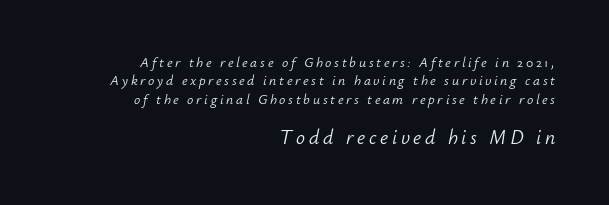
The image shows 20 px text type, italic (leaning right); set right-aligned, normal line spacing (1.31x), not underlined; the second (bottom) block is 1.43x larger.
